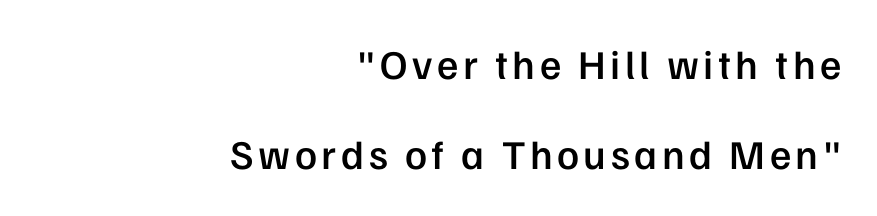
Q: Is the text bold? A: Semi-bold.
Q: Is the text italic (slanted)? A: No, it is upright.
Q: Is the typeface a serif or a sans-serif typeface? A: Sans-serif.
Q: Is the text underlined? A: No.
Q: How is the paragraph aligned? A: Right-aligned.
Q: Is the spacing between lines tight, normal or loose? A: Loose.
Q: Width (condensed, normal, or wide)? A: Normal.
Q: Stroke contrast? A: Low.
Q: x-height? A: Medium.
Q: Monospaced? A: No.
